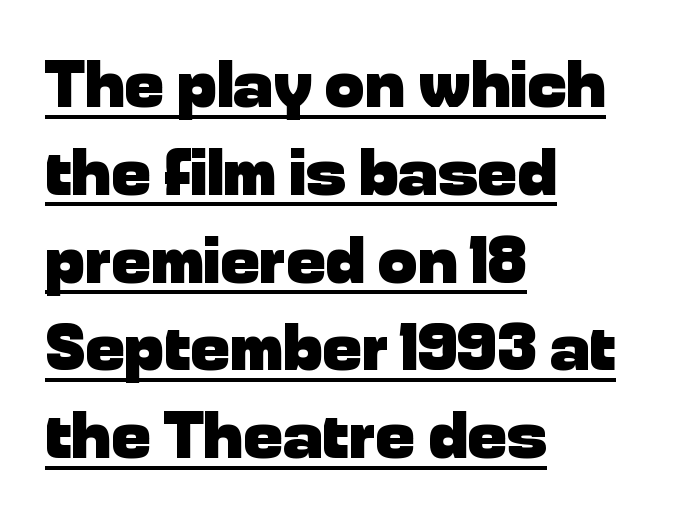
The space between consecutive lines is moderate. No extra tracking has been applied to these lines. Does the copy run flush right? No — it runs flush left. Do the characters align in a grid? No, the font is proportional.
